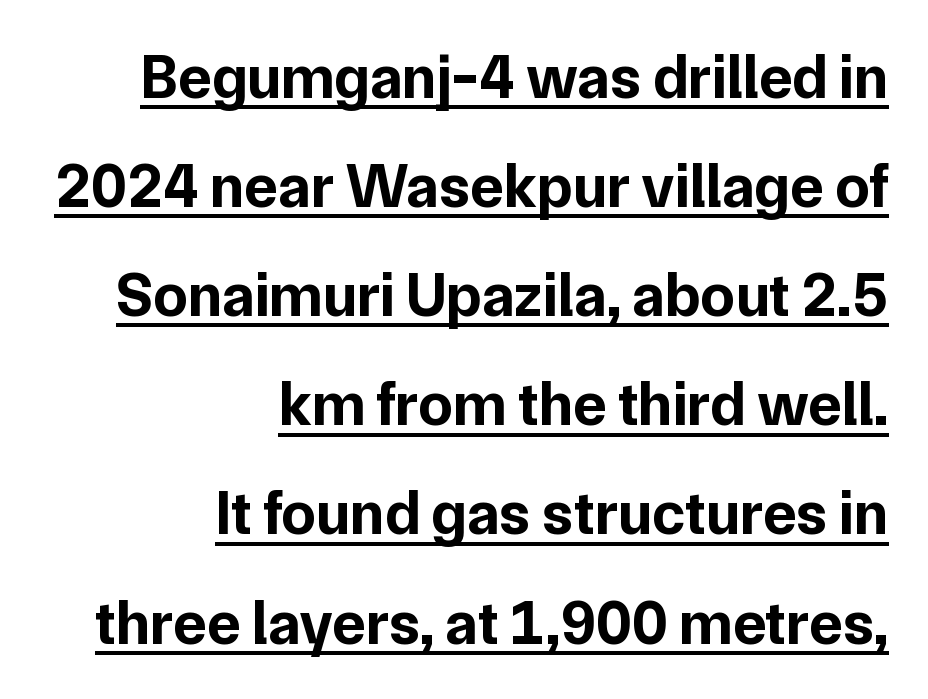
{"serif": "no", "italic": "no", "bold": "yes", "weight": "bold", "width": "normal", "stroke_contrast": "low", "x_height": "medium", "monospaced": "no", "underline": "yes", "align": "right", "line_spacing_ratio": 1.76, "letter_spacing": "normal", "letter_spacing_em": 0.0, "glyph_px": 62}
